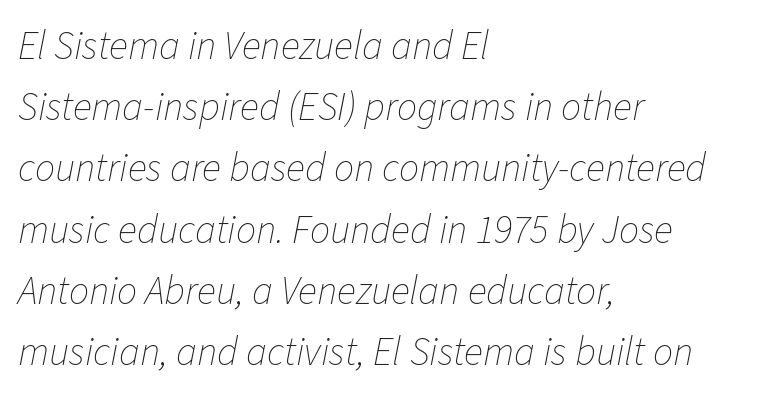
{"italic": "yes", "lean": "right", "slant_degrees": 11, "bold": "no", "weight": "thin", "width": "normal", "stroke_contrast": "low", "x_height": "medium", "monospaced": "no", "underline": "no", "align": "left", "line_spacing": "normal", "line_spacing_ratio": 1.53, "letter_spacing": "normal", "letter_spacing_em": 0.0, "glyph_px": 40}
